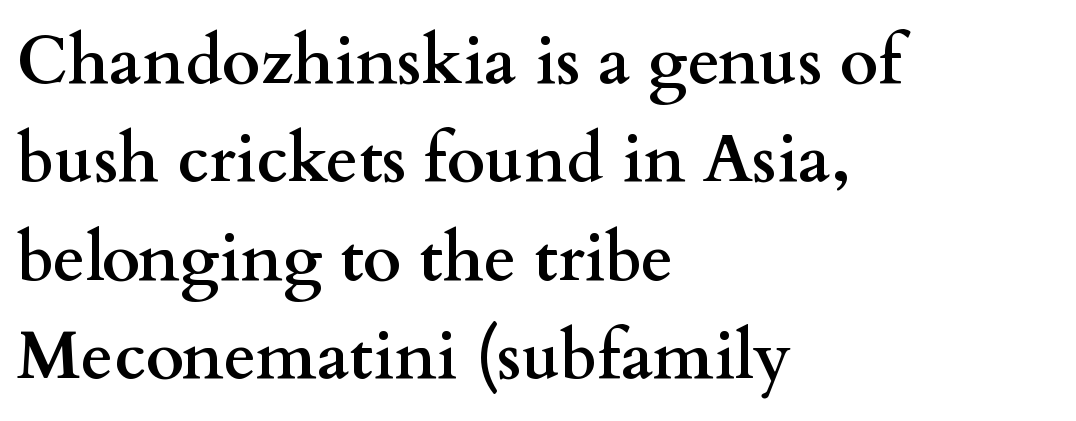
A dark, heavy texture on the line: the type is bold. Are there feet on the stems? There are — it's a serif. Does extra space separate the letters? No, they use regular spacing. The letters stand straight up with perfectly vertical stems. You could not count columns in this text — the font is proportionally spaced. The text block is weighted toward the left margin, trailing off unevenly rightward.
